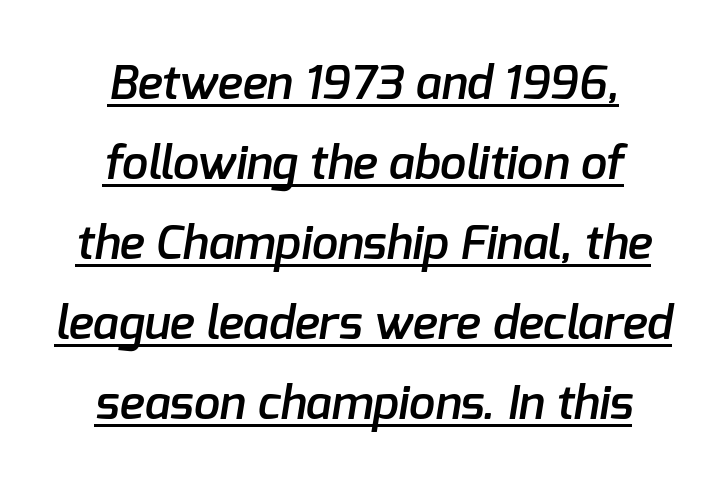
Q: Is the text bold? A: Semi-bold.
Q: Is the typeface a serif or a sans-serif typeface? A: Sans-serif.
Q: Is the text underlined? A: Yes.
Q: How is the paragraph aligned? A: Centered.
Q: Is the spacing between letters normal or unusually wide? A: Normal.
Q: Is the spacing between lines tight, normal or loose? A: Normal.
Q: Width (condensed, normal, or wide)? A: Normal.
Q: Stroke contrast? A: Low.
Q: x-height? A: Medium.
Q: Monospaced? A: No.
